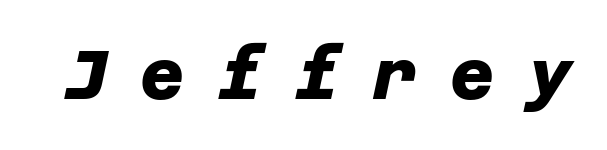
{"serif": "no", "bold": "yes", "weight": "heavy", "width": "normal", "stroke_contrast": "low", "x_height": "large", "underline": "no", "letter_spacing": "wide", "letter_spacing_em": 0.49, "glyph_px": 68}
